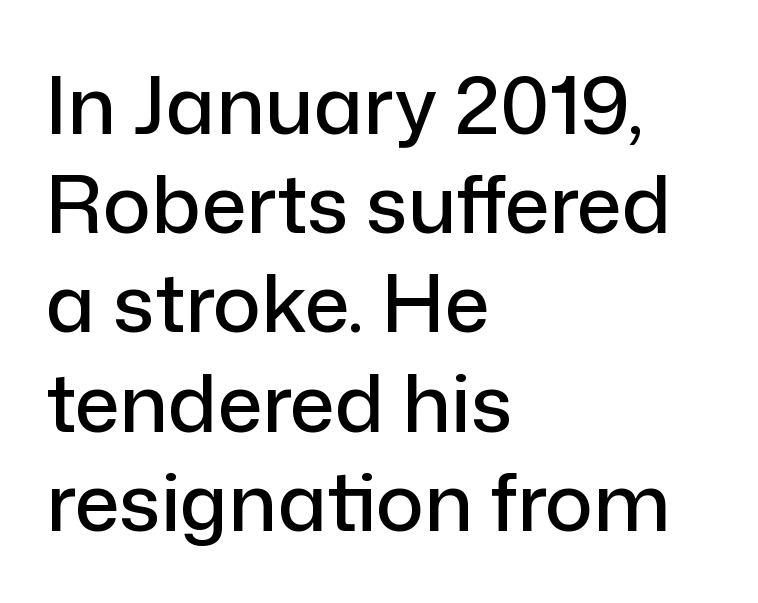
Each line starts at the same left margin while the right side varies. Look at the tracking — it's just the regular setting, nothing added. It's the straight-up-and-down kind of type. Note the varied advance widths — an 'i' is clearly narrower than an 'm'.
